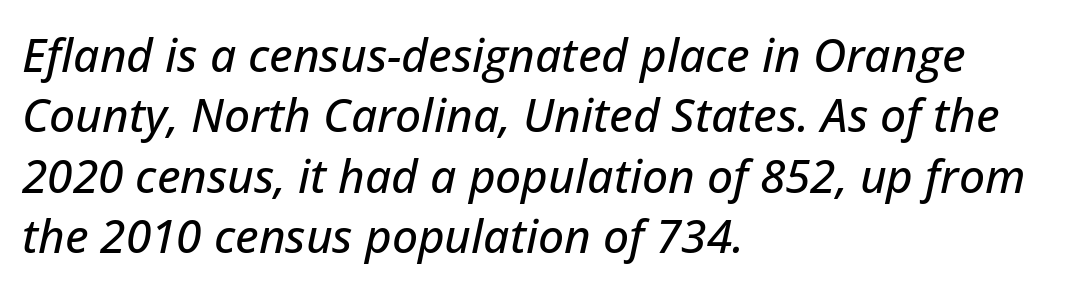
The image shows 46 px text type, italic (leaning right); set left-aligned, normal line spacing (1.31x), normal letter spacing, not underlined; low stroke contrast and a medium x-height.
